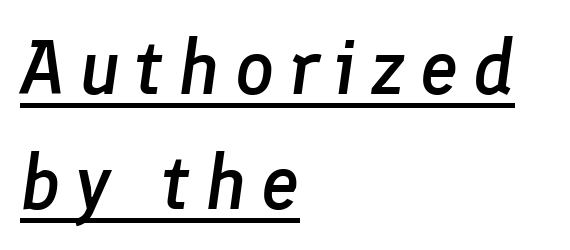
The image shows 77 px semibold type, italic (leaning right); set left-aligned, normal line spacing (1.5x), underlined; low stroke contrast and a medium x-height.
